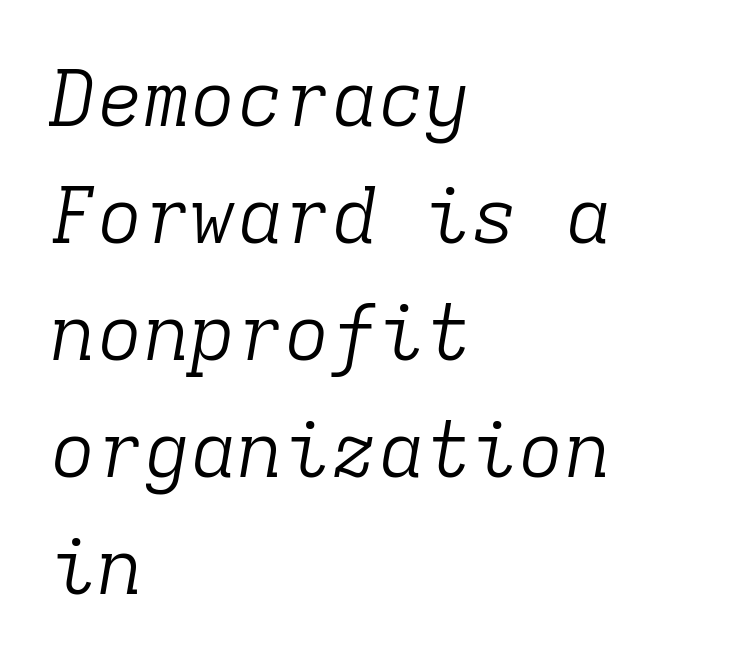
The image shows 78 px light serif type, italic (leaning right), monospaced; set left-aligned, normal line spacing (1.5x), normal letter spacing, not underlined; low stroke contrast and a medium x-height.
